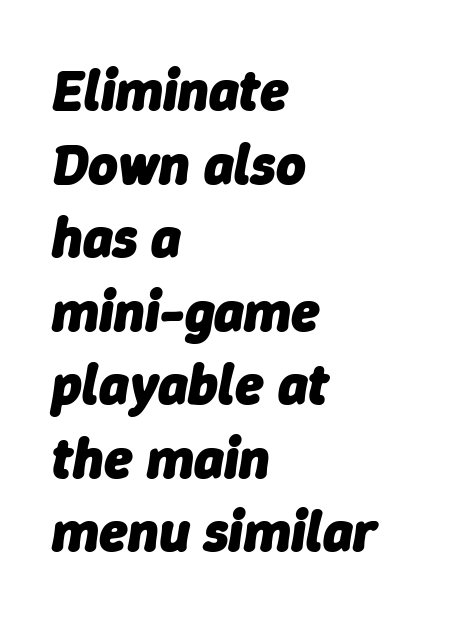
Q: Is the text bold? A: Yes.
Q: Is the text italic (slanted)? A: Yes, it leans right by about 9 degrees.
Q: Is the text underlined? A: No.
Q: How is the paragraph aligned? A: Left-aligned.
Q: Is the spacing between letters normal or unusually wide? A: Normal.
Q: Is the spacing between lines tight, normal or loose? A: Normal.
Q: Width (condensed, normal, or wide)? A: Normal.
Q: Stroke contrast? A: Low.
Q: x-height? A: Medium.
Q: Monospaced? A: No.
